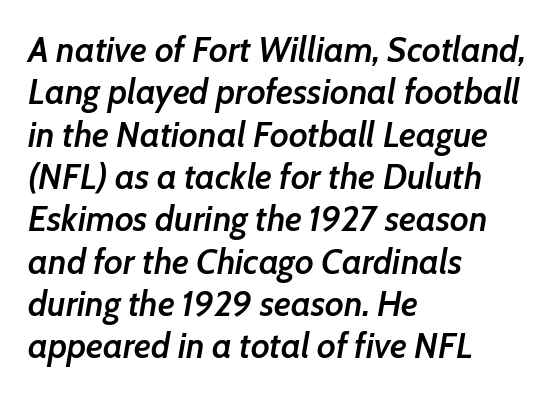
Q: Is the text bold? A: Semi-bold.
Q: Is the text italic (slanted)? A: Yes, it leans right by about 7 degrees.
Q: Is the text underlined? A: No.
Q: How is the paragraph aligned? A: Left-aligned.
Q: Is the spacing between letters normal or unusually wide? A: Normal.
Q: Width (condensed, normal, or wide)? A: Normal.
Q: Stroke contrast? A: Low.
Q: x-height? A: Medium.
Q: Monospaced? A: No.
